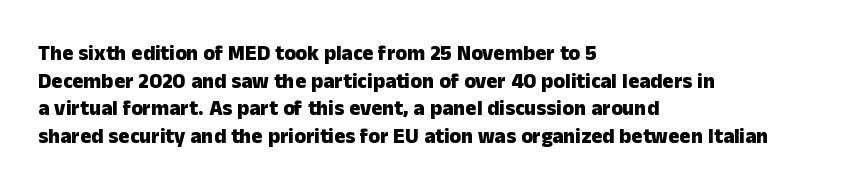
Q: Is the text bold? A: Yes.
Q: Is the text italic (slanted)? A: No, it is upright.
Q: Is the text underlined? A: No.
Q: How is the paragraph aligned? A: Left-aligned.
Q: Is the spacing between letters normal or unusually wide? A: Normal.
Q: Is the spacing between lines tight, normal or loose? A: Normal.
